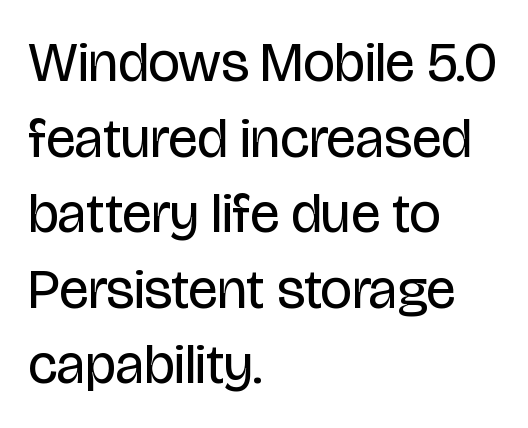
Q: Is the text bold? A: No.
Q: Is the text italic (slanted)? A: No, it is upright.
Q: Is the typeface a serif or a sans-serif typeface? A: Sans-serif.
Q: Is the text underlined? A: No.
Q: How is the paragraph aligned? A: Left-aligned.
Q: Is the spacing between letters normal or unusually wide? A: Normal.
Q: Is the spacing between lines tight, normal or loose? A: Normal.
Q: Width (condensed, normal, or wide)? A: Condensed.
Q: Stroke contrast? A: Low.
Q: x-height? A: Large.
Q: Monospaced? A: No.
